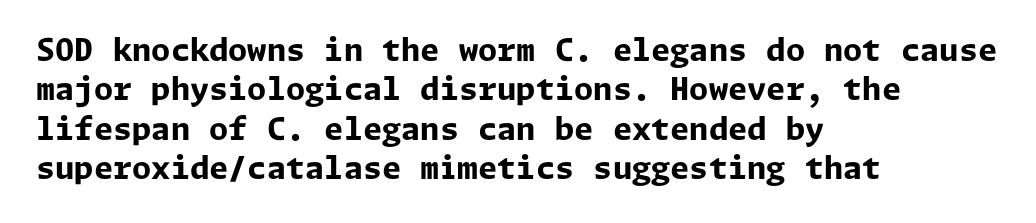
{"serif": "no", "italic": "no", "bold": "yes", "weight": "bold", "width": "normal", "stroke_contrast": "low", "x_height": "medium", "underline": "no", "align": "left", "line_spacing": "normal", "line_spacing_ratio": 1.27, "letter_spacing": "normal", "letter_spacing_em": 0.0, "glyph_px": 31}
